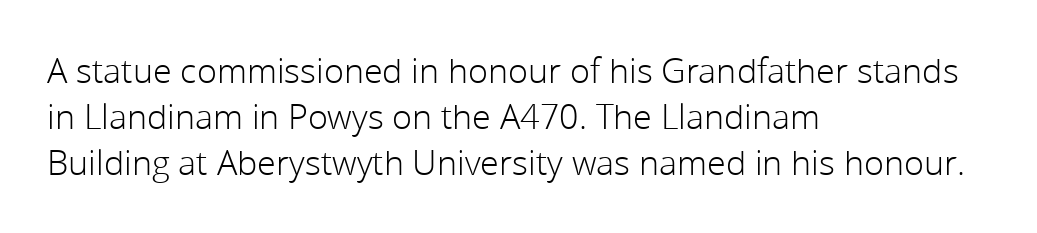
The image shows 34 px light sans-serif type, upright; set left-aligned, normal line spacing (1.36x), normal letter spacing, not underlined; low stroke contrast and a medium x-height.
